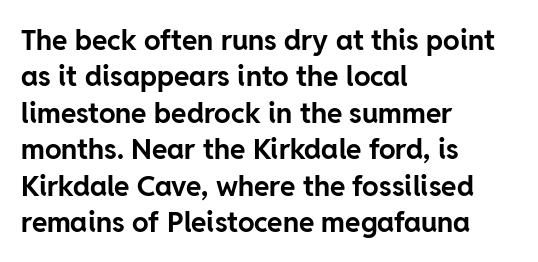
Has an underline been added? It has not. There is no visible air inserted between adjacent glyphs. The ragged edge is on the right, which tells us the setting is flush left. Look at the stroke-to-counter ratio: heavy, a bold. A sans-serif font was chosen for this passage.
